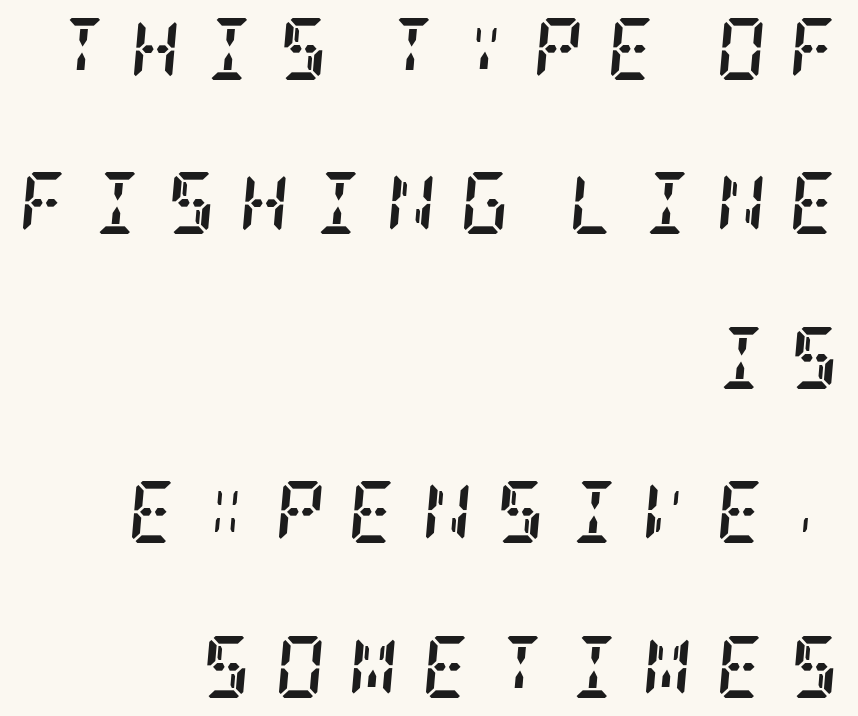
{"serif": "yes", "italic": "yes", "lean": "right", "slant_degrees": 5, "bold": "yes", "weight": "semibold", "width": "condensed", "stroke_contrast": "low", "x_height": "large", "underline": "no", "align": "right", "line_spacing": "loose", "line_spacing_ratio": 2.49, "letter_spacing": "wide", "letter_spacing_em": 0.37, "glyph_px": 62}
